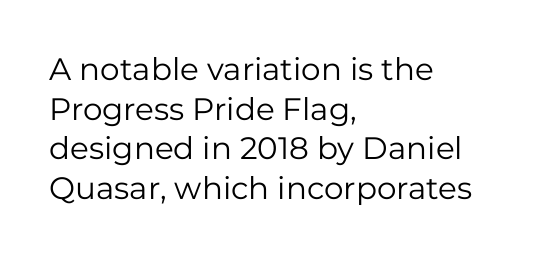
Upright lettering throughout. Compared with a typical body face, this is equally light or lighter still. This sample keeps an unexceptional amount of space between lines. The type family on display is of the sans-serif kind. Notice how the passage keeps a crisp vertical edge on the left only. These lines are rendered in a variable-pitch font.
